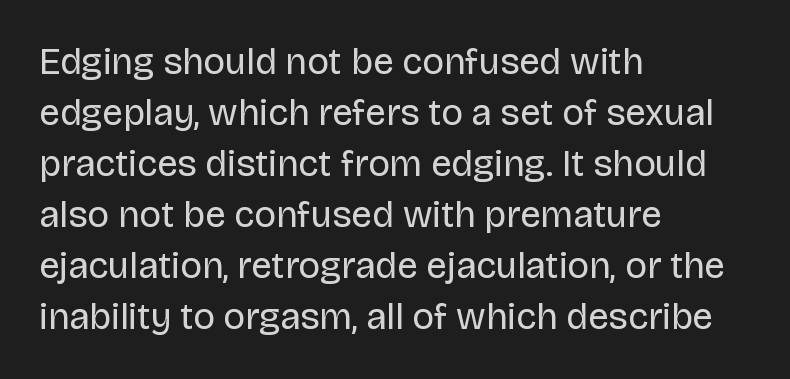
{"serif": "no", "italic": "no", "bold": "no", "weight": "regular", "width": "normal", "stroke_contrast": "low", "x_height": "large", "monospaced": "no", "underline": "no", "align": "left", "line_spacing": "normal", "line_spacing_ratio": 1.38, "letter_spacing": "normal", "letter_spacing_em": 0.0, "glyph_px": 37}
